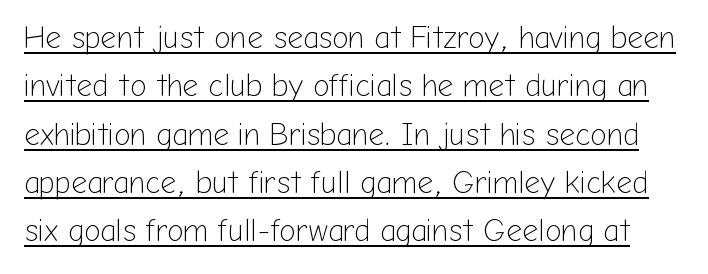
Q: Is the text bold? A: No.
Q: Is the text italic (slanted)? A: No, it is upright.
Q: Is the typeface a serif or a sans-serif typeface? A: Sans-serif.
Q: Is the text underlined? A: Yes.
Q: Is the spacing between letters normal or unusually wide? A: Normal.
Q: Is the spacing between lines tight, normal or loose? A: Normal.
Q: Width (condensed, normal, or wide)? A: Normal.
Q: Stroke contrast? A: Low.
Q: x-height? A: Medium.
Q: Monospaced? A: No.
